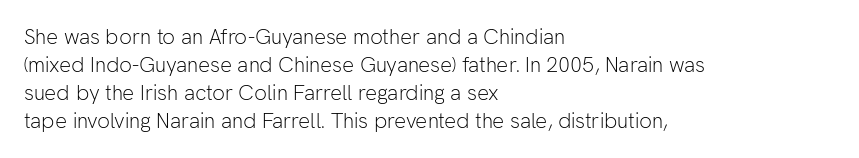
{"italic": "no", "bold": "no", "underline": "no", "align": "left", "line_spacing": "normal", "line_spacing_ratio": 1.33, "letter_spacing": "normal", "letter_spacing_em": 0.0, "glyph_px": 21}
